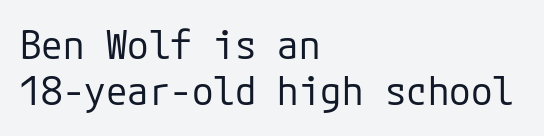
{"serif": "no", "italic": "no", "bold": "no", "weight": "regular", "width": "normal", "stroke_contrast": "low", "x_height": "medium", "underline": "no", "align": "left", "line_spacing_ratio": 1.18, "letter_spacing": "normal", "letter_spacing_em": 0.0, "glyph_px": 39}
